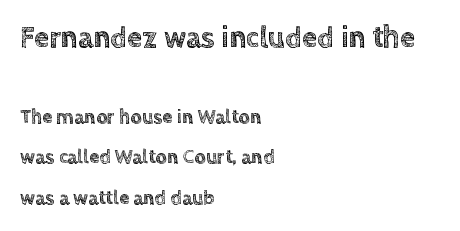
Q: Is the text italic (slanted)? A: No, it is upright.
Q: Is the text underlined? A: No.
Q: How is the paragraph aligned? A: Left-aligned.
Q: Is the spacing between letters normal or unusually wide? A: Normal.
Q: Is the spacing between lines tight, normal or loose? A: Loose.
Q: Which block of text is set in a larger size, the first (top) or the second (bottom)? A: The first (top) one.
Q: Width (condensed, normal, or wide)? A: Normal.
Q: x-height? A: Large.
Q: Monospaced? A: No.
